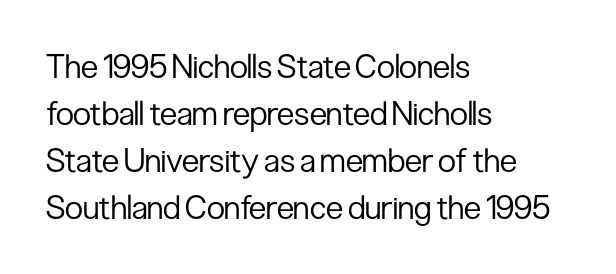
The tracking reads as untouched default to a designer's eye. The type family on display is of the sans-serif kind. This is the regular roman posture of the typeface. The passage shown is not underscored anywhere.
